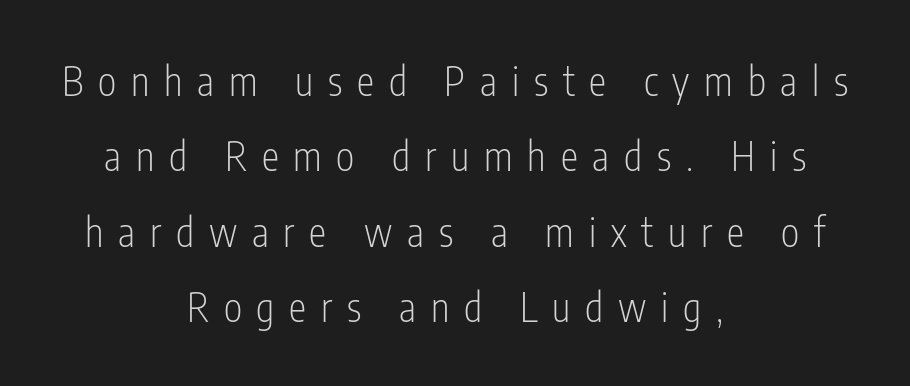
{"serif": "no", "italic": "no", "bold": "no", "weight": "light", "width": "condensed", "stroke_contrast": "low", "x_height": "medium", "monospaced": "no", "underline": "no", "align": "center", "line_spacing": "loose", "line_spacing_ratio": 1.93, "letter_spacing": "wide", "letter_spacing_em": 0.38, "glyph_px": 39}
